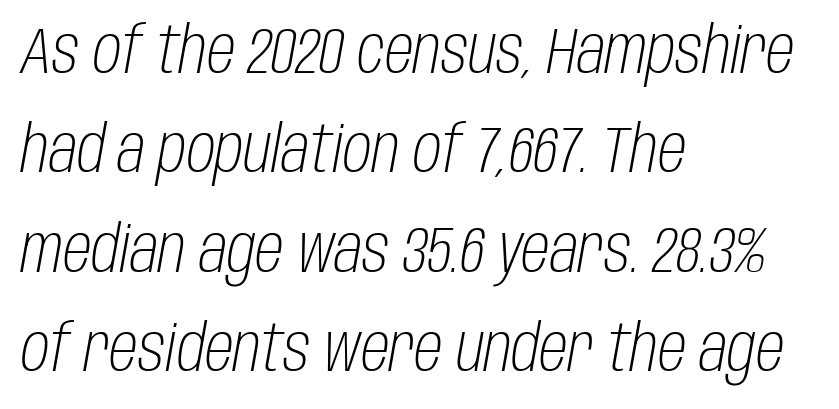
Q: Is the text bold? A: No.
Q: Is the text italic (slanted)? A: Yes, it leans right by about 10 degrees.
Q: Is the text underlined? A: No.
Q: How is the paragraph aligned? A: Left-aligned.
Q: Is the spacing between letters normal or unusually wide? A: Normal.
Q: Is the spacing between lines tight, normal or loose? A: Normal.
Q: Width (condensed, normal, or wide)? A: Condensed.
Q: Stroke contrast? A: Low.
Q: x-height? A: Large.
Q: Monospaced? A: No.
